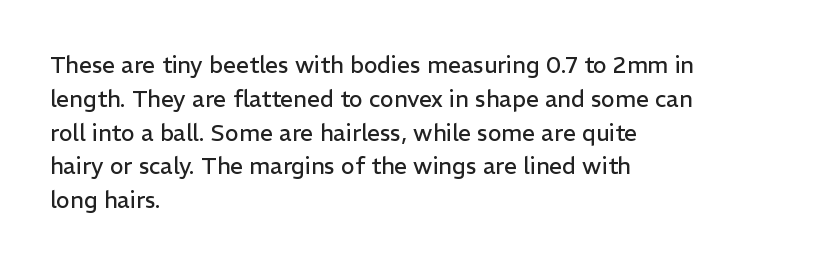
{"italic": "no", "bold": "no", "underline": "no", "align": "left", "line_spacing": "normal", "line_spacing_ratio": 1.47, "letter_spacing": "normal", "letter_spacing_em": 0.0, "glyph_px": 23}
